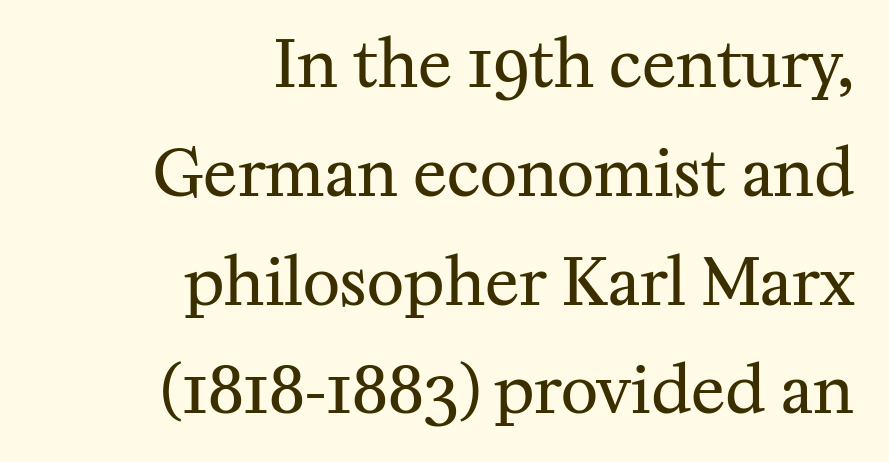
The lines in this sample share a right terminus and differ only in where they begin. Regarding leading, the lines here are spaced in the standard way. Nothing heavy about these letters — not bold at all. Short note: letters normally spaced.
